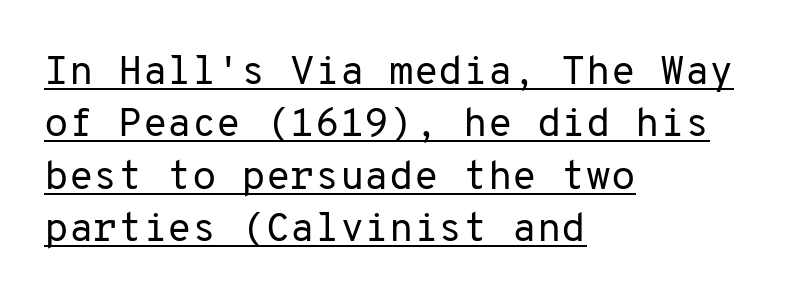
Q: Is the text bold? A: No.
Q: Is the text italic (slanted)? A: No, it is upright.
Q: Is the typeface a serif or a sans-serif typeface? A: Sans-serif.
Q: Is the text underlined? A: Yes.
Q: How is the paragraph aligned? A: Left-aligned.
Q: Is the spacing between letters normal or unusually wide? A: Normal.
Q: Is the spacing between lines tight, normal or loose? A: Normal.
Q: Width (condensed, normal, or wide)? A: Normal.
Q: Stroke contrast? A: Low.
Q: x-height? A: Medium.
Q: Monospaced? A: Yes.
